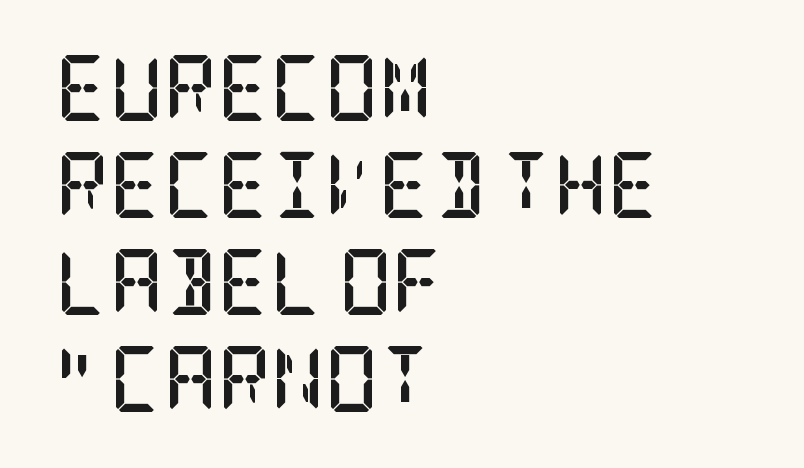
The face used here has the dense, thick strokes of a bold. The setting favours the left margin, as ordinary paragraphs usually do. Clear beneath every line of the passage. There is no visible air inserted between adjacent glyphs. Each new line begins a customary step beneath the previous one. Rendered with straight, roman letterforms.
